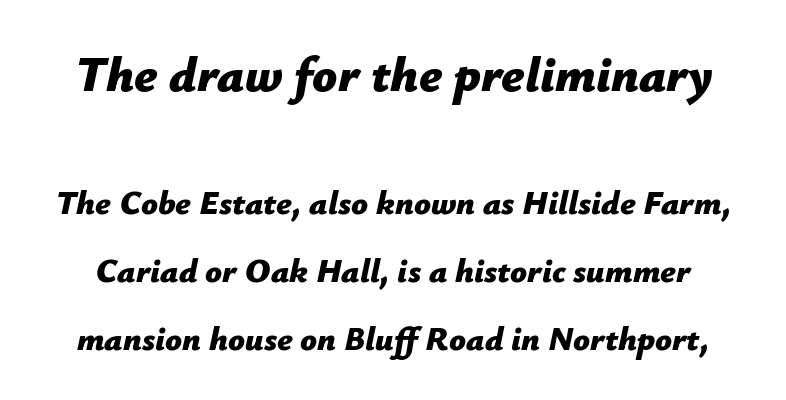
The image shows 49 px bold type, italic (leaning right); set loose line spacing (2.06x), normal letter spacing, not underlined; the first (top) block is 1.48x larger; low stroke contrast and a medium x-height.
